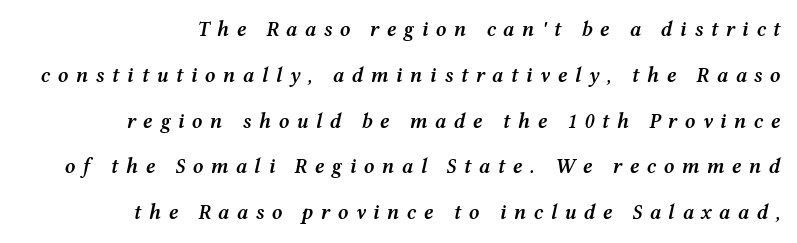
Baseline-to-baseline distance is far greater than the letter height. Glyph-to-glyph distance is far greater than everyday printed text. Visually the block forms a straight wall on the right and a jagged coastline on the left. Rendered with sloped, italic letterforms.
